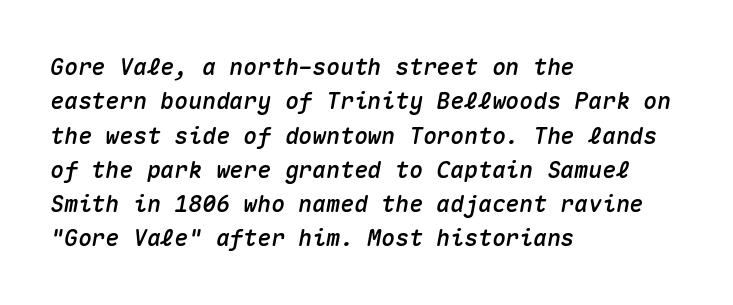
{"italic": "yes", "lean": "right", "slant_degrees": 10, "underline": "no", "align": "left", "line_spacing": "normal", "line_spacing_ratio": 1.49, "letter_spacing": "normal", "letter_spacing_em": 0.0, "glyph_px": 23}
